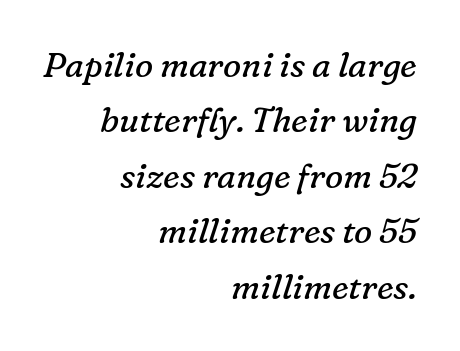
Tracking value appears to be zero — textbook default spacing. The passage shown is not underscored anywhere. Is this a sans? No — the strokes have serifs. Reading down the block, your eye finds every line finishing at a fixed right position. The face looks like a standard text weight, possibly lighter. It's the slanting kind of type.
